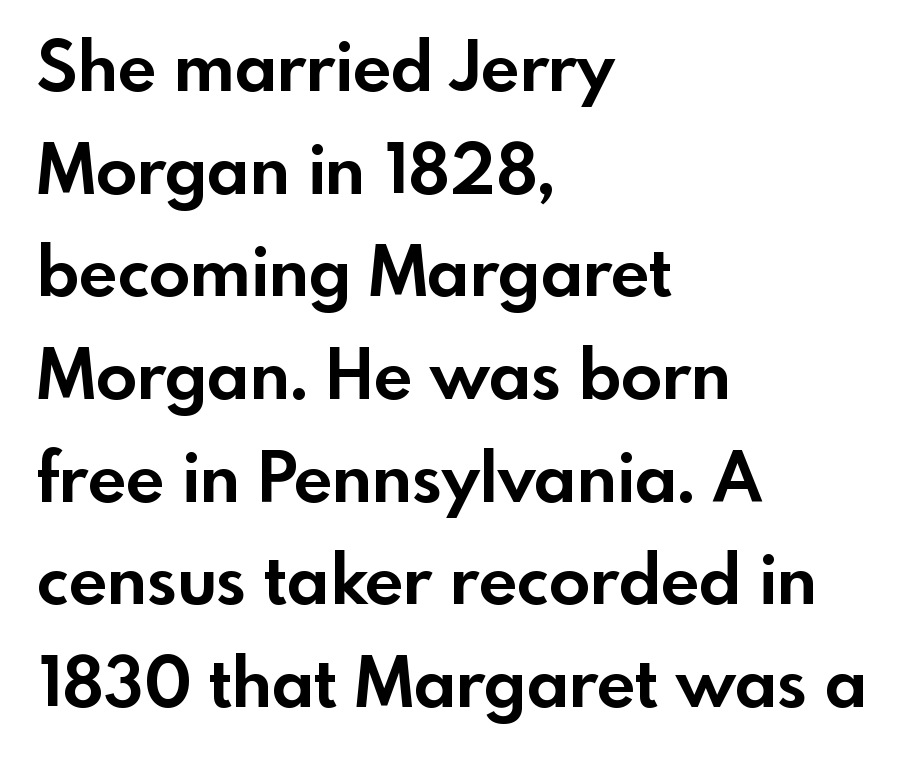
{"serif": "no", "italic": "no", "bold": "yes", "weight": "bold", "width": "normal", "x_height": "small", "monospaced": "no", "underline": "no", "align": "left", "line_spacing": "normal", "line_spacing_ratio": 1.51, "letter_spacing": "normal", "letter_spacing_em": 0.0, "glyph_px": 68}
